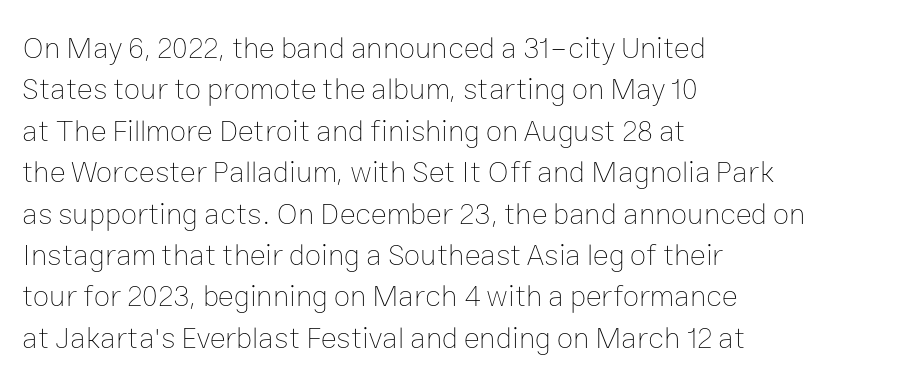
Q: Is the text bold? A: No.
Q: Is the text italic (slanted)? A: No, it is upright.
Q: Is the text underlined? A: No.
Q: How is the paragraph aligned? A: Left-aligned.
Q: Is the spacing between letters normal or unusually wide? A: Normal.
Q: Is the spacing between lines tight, normal or loose? A: Normal.
Q: Width (condensed, normal, or wide)? A: Normal.
Q: Stroke contrast? A: Low.
Q: x-height? A: Medium.
Q: Monospaced? A: No.
